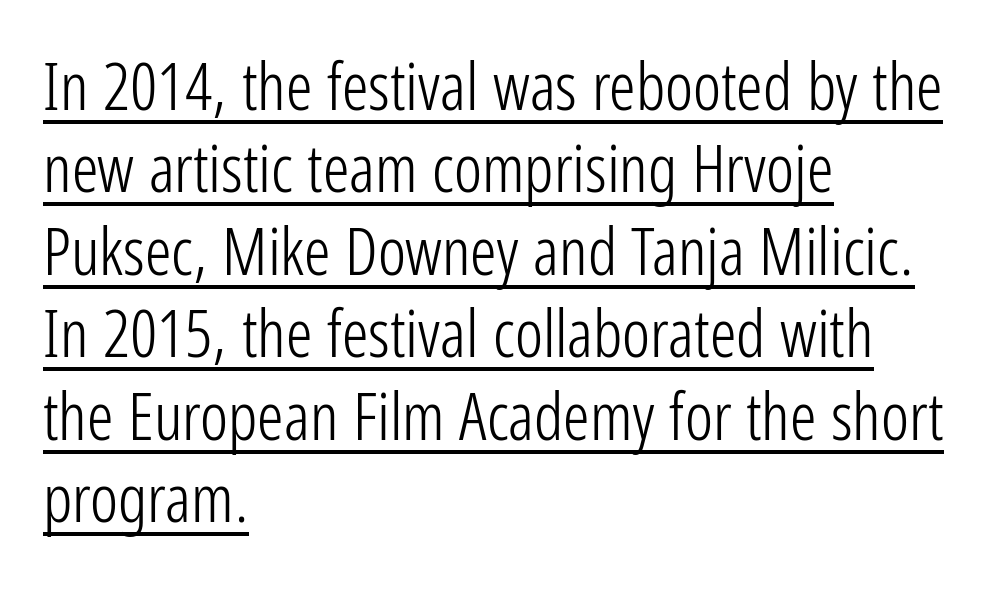
Q: Is the text bold? A: No.
Q: Is the text italic (slanted)? A: No, it is upright.
Q: Is the typeface a serif or a sans-serif typeface? A: Sans-serif.
Q: Is the text underlined? A: Yes.
Q: How is the paragraph aligned? A: Left-aligned.
Q: Is the spacing between letters normal or unusually wide? A: Normal.
Q: Is the spacing between lines tight, normal or loose? A: Normal.
Q: Width (condensed, normal, or wide)? A: Condensed.
Q: Stroke contrast? A: Low.
Q: x-height? A: Medium.
Q: Monospaced? A: No.
